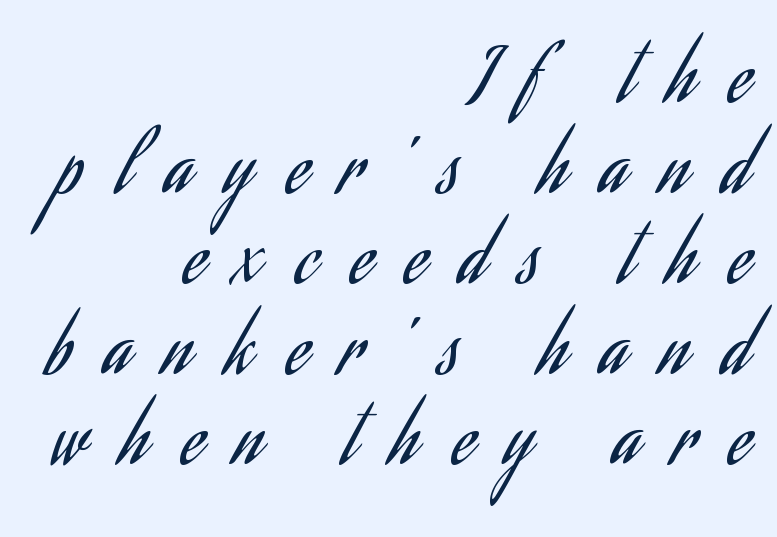
Characters follow at a spacing far wider than the type designer built in. Do the characters align in a grid? No, the font is proportional. This rendering features lettering with no underline. These lines are set flush right with a ragged left edge. Stroke thickness stays within the range of a standard reading face or lighter. Grotesque or geometric, the face here clearly has no serifs.
